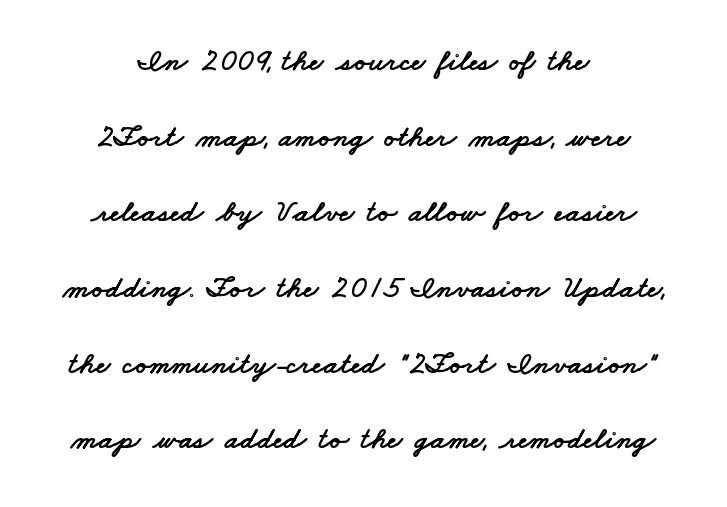
Vertically, the passage feels expansive, rows floating well apart. Typeset on center — no edge is straight. Nobody drew a line under any word here. This sample uses plain, unmodified letter spacing.
